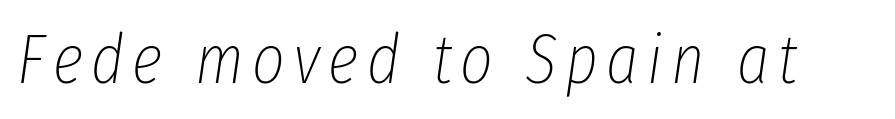
Do the characters align in a grid? No, the font is proportional. Quick note: underline off. The face used here has a pronounced slope to its letters. The passage shown is not bold in any degree.
